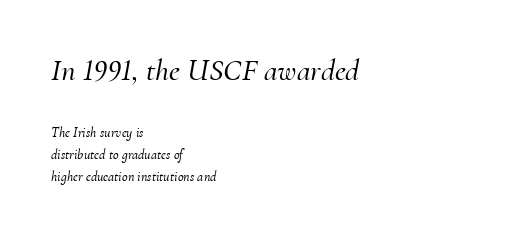
Q: Is the text italic (slanted)? A: Yes, it leans right by about 10 degrees.
Q: Is the typeface a serif or a sans-serif typeface? A: Serif.
Q: Is the text underlined? A: No.
Q: How is the paragraph aligned? A: Left-aligned.
Q: Is the spacing between letters normal or unusually wide? A: Normal.
Q: Is the spacing between lines tight, normal or loose? A: Normal.
Q: Which block of text is set in a larger size, the first (top) or the second (bottom)? A: The first (top) one.
Q: Width (condensed, normal, or wide)? A: Normal.
Q: Stroke contrast? A: Medium.
Q: x-height? A: Small.
Q: Monospaced? A: No.
